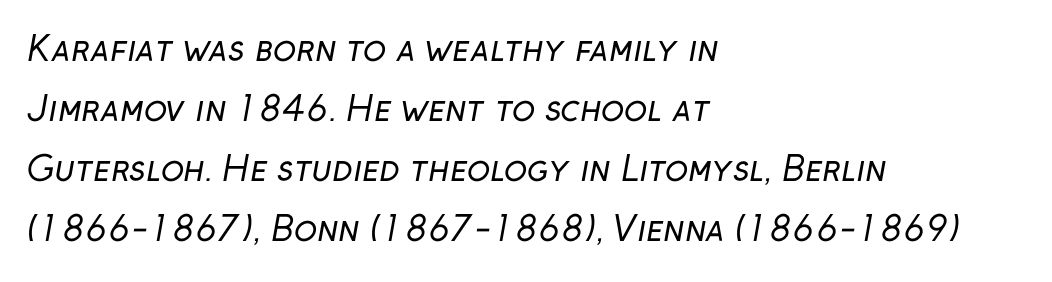
{"serif": "no", "bold": "no", "weight": "regular", "width": "normal", "stroke_contrast": "low", "x_height": "medium", "monospaced": "no", "underline": "no", "align": "left", "line_spacing_ratio": 1.76, "letter_spacing": "normal", "letter_spacing_em": 0.0, "glyph_px": 34}
